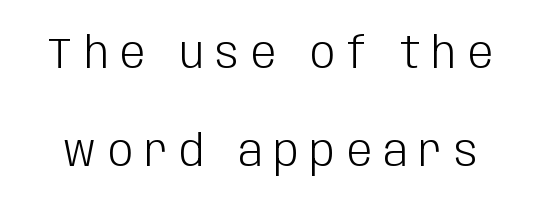
{"serif": "no", "italic": "no", "bold": "no", "weight": "light", "width": "condensed", "stroke_contrast": "low", "x_height": "large", "monospaced": "no", "underline": "no", "line_spacing": "loose", "line_spacing_ratio": 2.22, "letter_spacing": "wide", "letter_spacing_em": 0.27, "glyph_px": 44}
